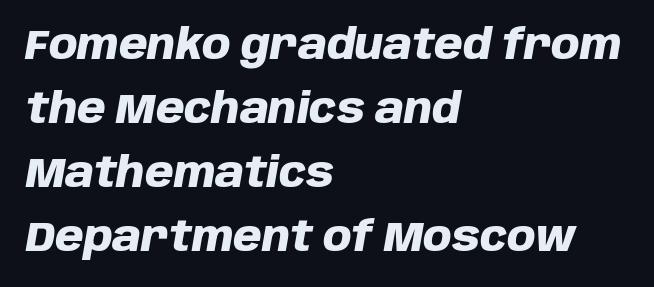
{"italic": "yes", "lean": "right", "slant_degrees": 10, "bold": "yes", "weight": "heavy", "width": "normal", "stroke_contrast": "low", "x_height": "large", "monospaced": "no", "underline": "no", "align": "left", "line_spacing": "normal", "line_spacing_ratio": 1.56, "letter_spacing": "normal", "letter_spacing_em": 0.0, "glyph_px": 41}
